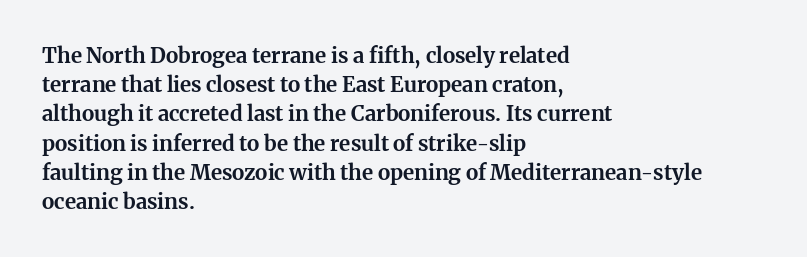
{"italic": "no", "bold": "yes", "underline": "no", "align": "left", "line_spacing": "normal", "line_spacing_ratio": 1.39, "letter_spacing": "normal", "letter_spacing_em": 0.0, "glyph_px": 21}
